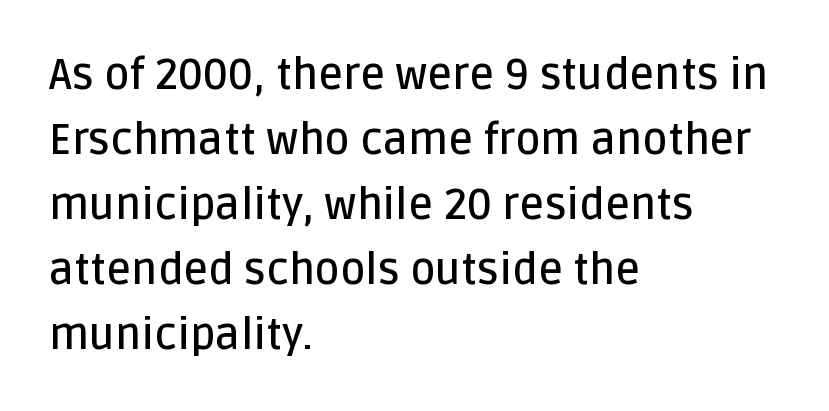
The image shows 43 px semibold sans-serif type, upright; set left-aligned, normal line spacing (1.51x), normal letter spacing, not underlined; low stroke contrast and a large x-height.
